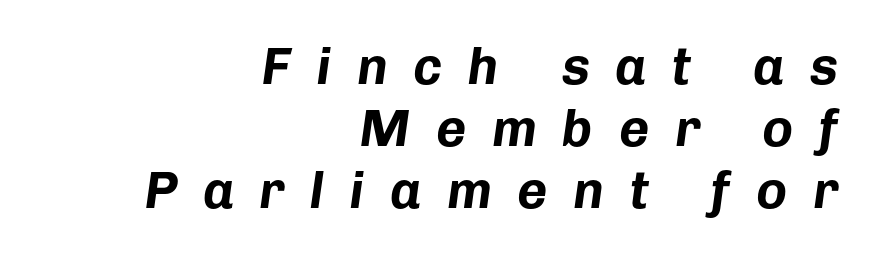
Q: Is the text bold? A: Yes.
Q: Is the text italic (slanted)? A: Yes, it leans right by about 8 degrees.
Q: Is the text underlined? A: No.
Q: How is the paragraph aligned? A: Right-aligned.
Q: Is the spacing between letters normal or unusually wide? A: Unusually wide.
Q: Width (condensed, normal, or wide)? A: Normal.
Q: Stroke contrast? A: Low.
Q: x-height? A: Medium.
Q: Monospaced? A: No.
